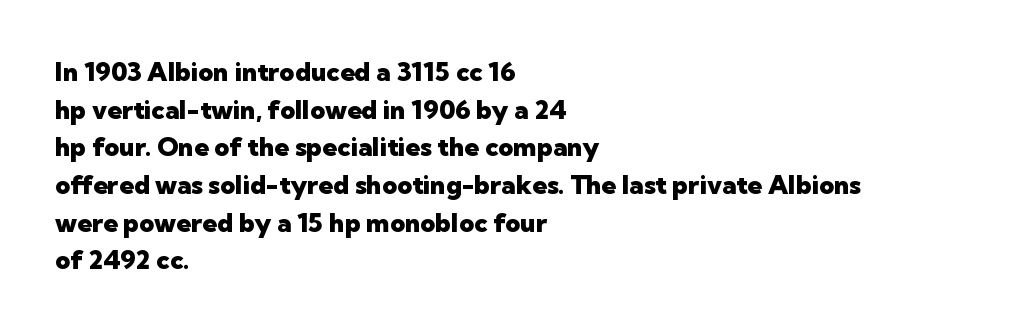
{"italic": "no", "bold": "yes", "underline": "no", "align": "left", "line_spacing": "normal", "line_spacing_ratio": 1.45, "letter_spacing": "normal", "letter_spacing_em": 0.0, "glyph_px": 26}
